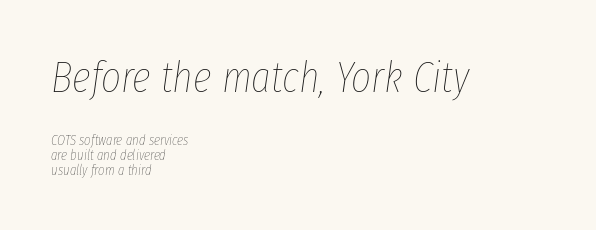
{"italic": "yes", "lean": "right", "slant_degrees": 8, "bold": "no", "weight": "thin", "width": "condensed", "stroke_contrast": "low", "x_height": "medium", "monospaced": "no", "underline": "no", "align": "left", "line_spacing": "tight", "line_spacing_ratio": 1.06, "letter_spacing": "normal", "letter_spacing_em": 0.0, "larger_block": "first", "size_ratio": 3.07, "glyph_px": 43}
